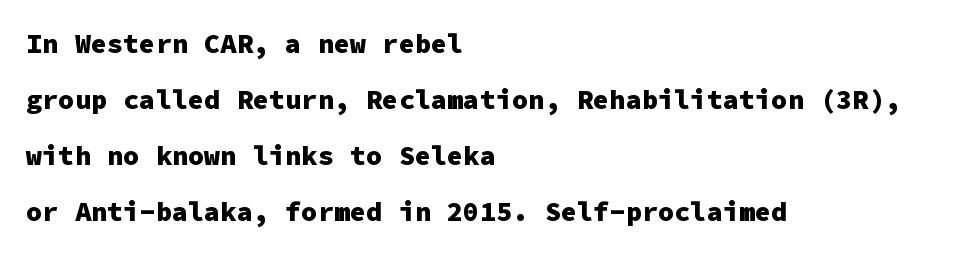
The image shows 27 px bold type, upright; set left-aligned, loose line spacing (2.07x), normal letter spacing, not underlined.
